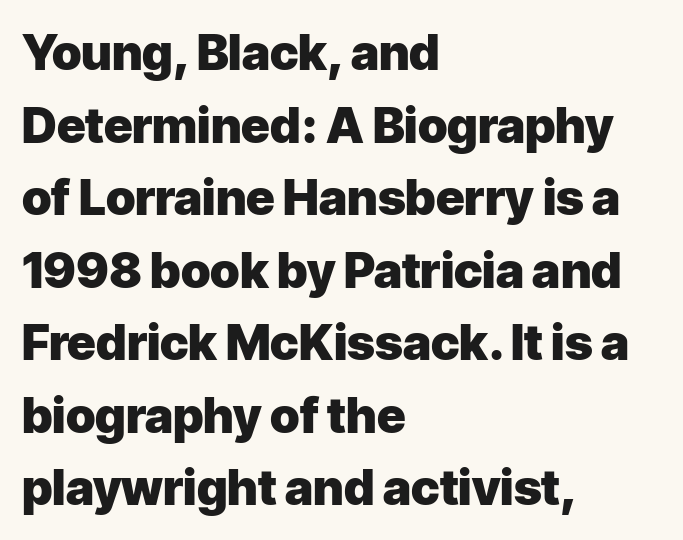
The image shows 49 px heavy sans-serif type, upright; set left-aligned, normal line spacing (1.48x), normal letter spacing, not underlined; low stroke contrast and a medium x-height.
